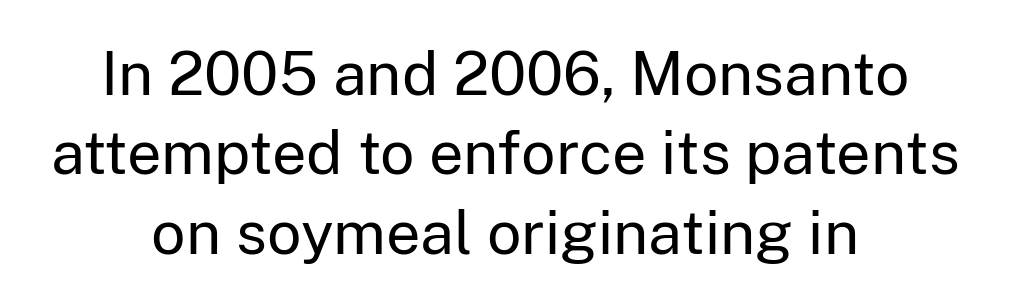
{"serif": "no", "italic": "no", "bold": "no", "weight": "regular", "width": "normal", "stroke_contrast": "low", "x_height": "medium", "monospaced": "no", "underline": "no", "align": "center", "line_spacing": "normal", "line_spacing_ratio": 1.3, "letter_spacing": "normal", "letter_spacing_em": 0.0, "glyph_px": 61}
